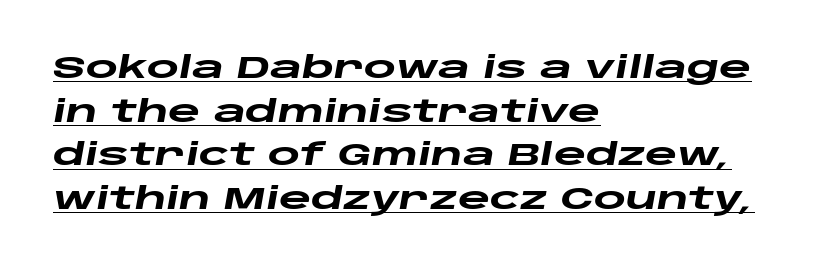
The image shows 31 px heavy, wide type, italic (leaning right); set left-aligned, normal line spacing (1.41x), normal letter spacing, underlined; low stroke contrast and a large x-height.
